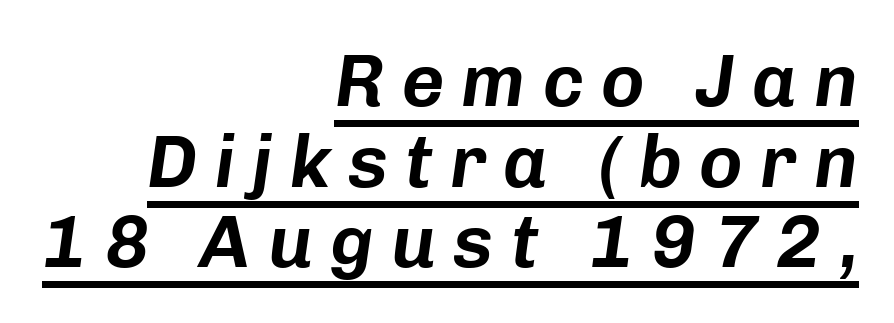
A typesetter would call this leading minimal, almost set solid. Underlined type. The rendering uses natural spacing where letterforms have individual widths. Italic: yes, the glyphs are oblique.
